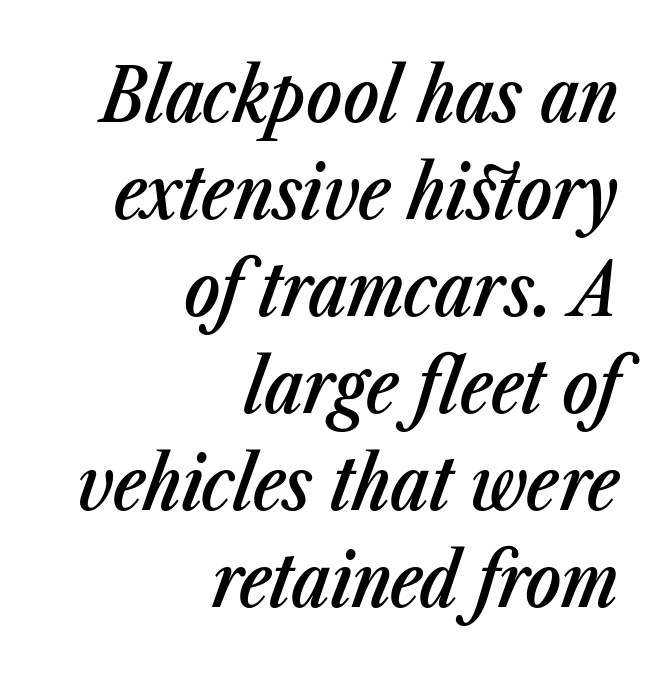
Q: Is the text bold? A: Semi-bold.
Q: Is the text italic (slanted)? A: Yes, it leans right by about 23 degrees.
Q: Is the text underlined? A: No.
Q: How is the paragraph aligned? A: Right-aligned.
Q: Is the spacing between letters normal or unusually wide? A: Normal.
Q: Is the spacing between lines tight, normal or loose? A: Normal.
Q: Width (condensed, normal, or wide)? A: Condensed.
Q: Stroke contrast? A: Low.
Q: x-height? A: Medium.
Q: Monospaced? A: No.
